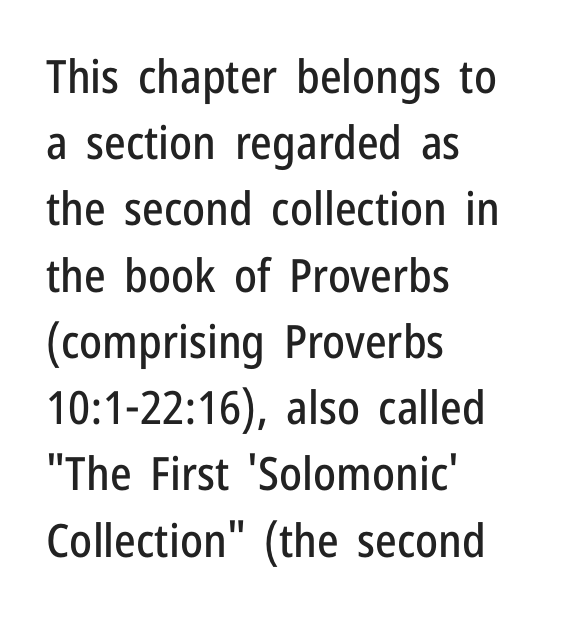
Q: Is the text italic (slanted)? A: No, it is upright.
Q: Is the typeface a serif or a sans-serif typeface? A: Sans-serif.
Q: Is the text underlined? A: No.
Q: How is the paragraph aligned? A: Left-aligned.
Q: Is the spacing between letters normal or unusually wide? A: Normal.
Q: Is the spacing between lines tight, normal or loose? A: Normal.
Q: Width (condensed, normal, or wide)? A: Condensed.
Q: Stroke contrast? A: Low.
Q: x-height? A: Medium.
Q: Monospaced? A: No.
